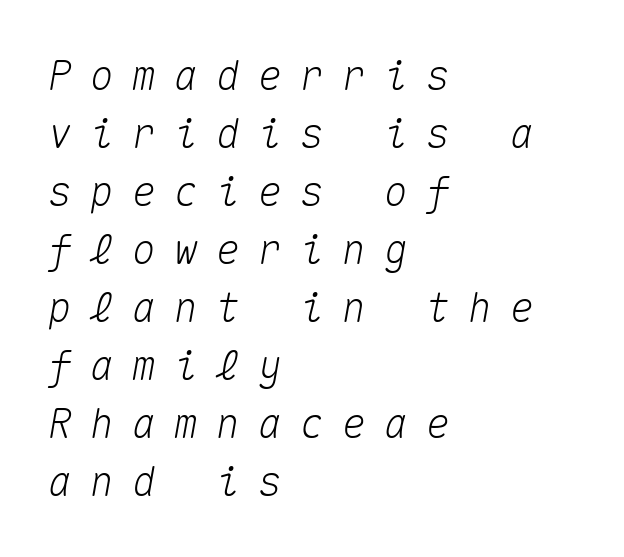
{"italic": "yes", "lean": "right", "slant_degrees": 10, "width": "normal", "stroke_contrast": "medium", "x_height": "medium", "monospaced": "yes", "underline": "no", "align": "left", "line_spacing": "normal", "line_spacing_ratio": 1.45, "letter_spacing": "wide", "letter_spacing_em": 0.45, "glyph_px": 40}
